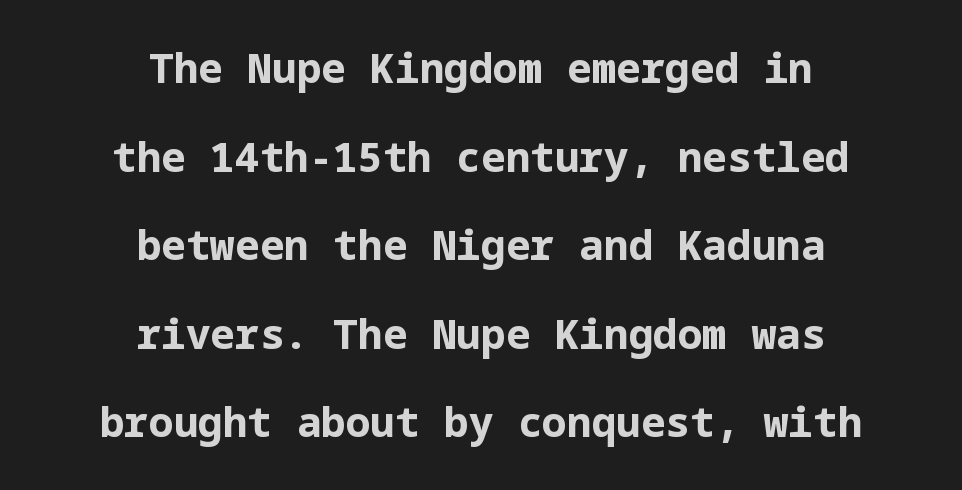
These lines carry a lot of weight — the face is fully bold. The rendering uses a large line-height, opening up the rows. Type style note: lacks serifs. The glyphs are unaccompanied by any horizontal stroke below them. The type is set solid horizontally, with unmodified tracking.
